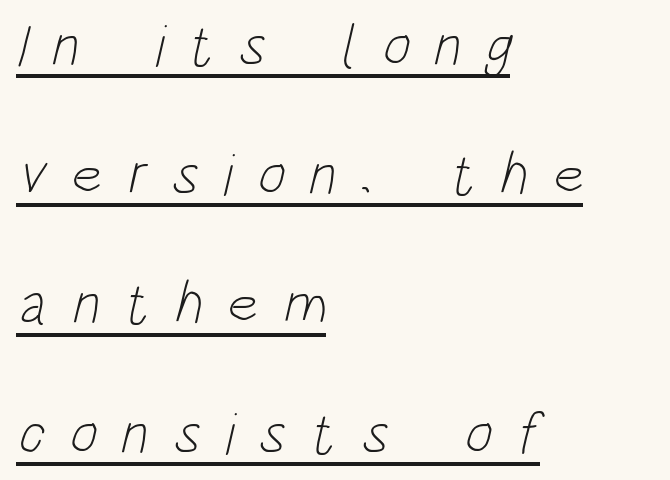
Glance below the letters and you will spot a drawn line. How would I describe the line gaps? Wide and relaxed. Spacing verdict: proportional, widths tailored to each character. Think standard paragraph weight, or any step lighter than that.
